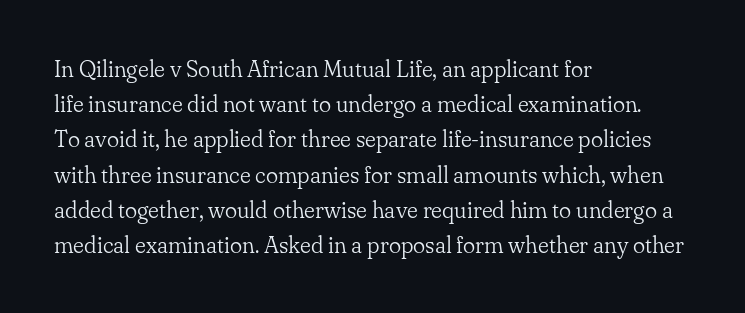
A typesetter would call this leading conventional body-copy spacing. Casual observation: everything's shoved over to the left. Counters stay open thanks to moderate or lighter strokes. The lettering stays uniformly vertical, giving the passage a roman look. No extra tracking has been applied to these lines. The gap between lines stays unmarked.
